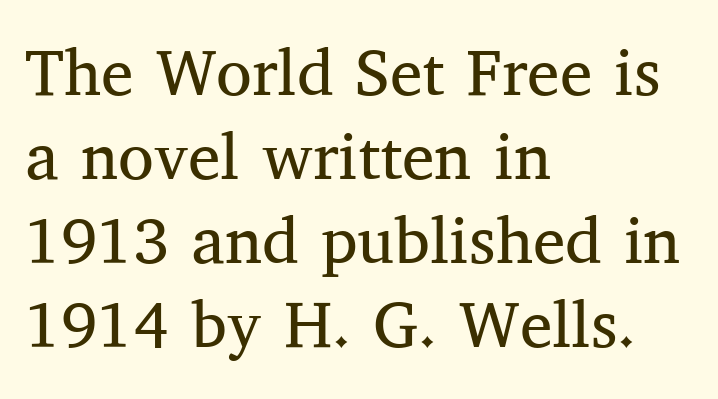
Q: Is the text bold? A: No.
Q: Is the text italic (slanted)? A: No, it is upright.
Q: Is the typeface a serif or a sans-serif typeface? A: Serif.
Q: Is the text underlined? A: No.
Q: How is the paragraph aligned? A: Left-aligned.
Q: Is the spacing between letters normal or unusually wide? A: Normal.
Q: Is the spacing between lines tight, normal or loose? A: Normal.
Q: Width (condensed, normal, or wide)? A: Normal.
Q: Stroke contrast? A: Medium.
Q: x-height? A: Medium.
Q: Monospaced? A: No.
